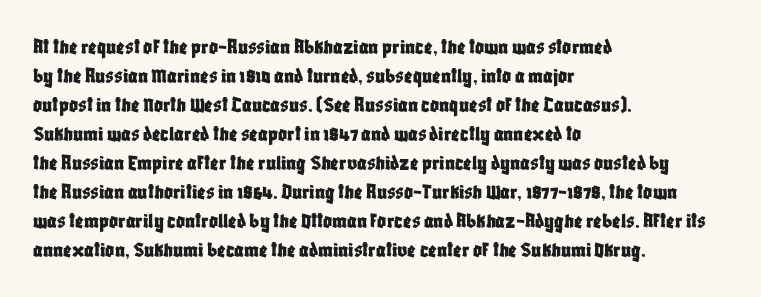
The image shows 22 px text type, upright; set left-aligned, normal line spacing (1.32x), normal letter spacing, not underlined.
